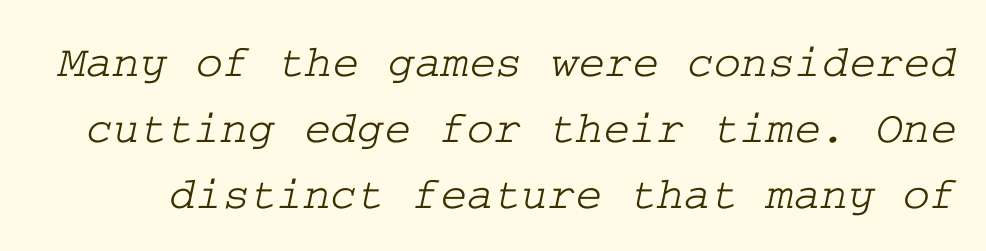
The image shows 46 px wide serif type; set normal line spacing (1.44x), normal letter spacing, not underlined; low stroke contrast and a medium x-height.
